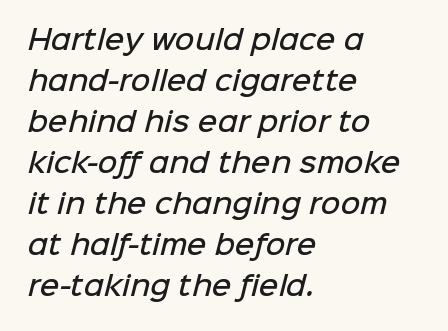
The image shows 27 px text type; set left-aligned, normal line spacing (1.52x), normal letter spacing, not underlined.
